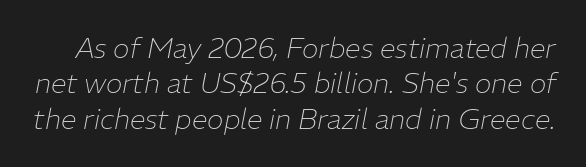
The image shows 28 px thin type, italic (leaning right); set normal line spacing (1.26x), normal letter spacing, not underlined; low stroke contrast and a medium x-height.
